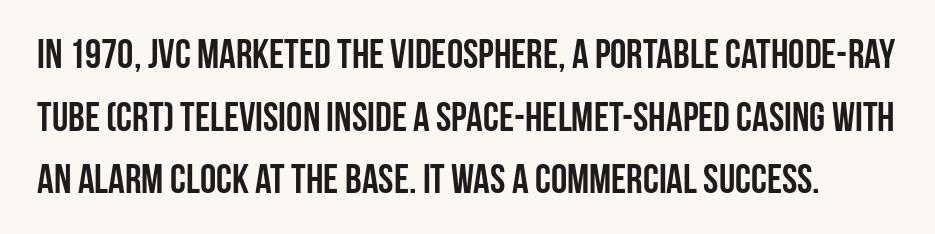
Q: Is the text bold? A: Yes.
Q: Is the text italic (slanted)? A: No, it is upright.
Q: Is the typeface a serif or a sans-serif typeface? A: Sans-serif.
Q: Is the text underlined? A: No.
Q: Is the spacing between letters normal or unusually wide? A: Normal.
Q: Is the spacing between lines tight, normal or loose? A: Normal.
Q: Width (condensed, normal, or wide)? A: Condensed.
Q: Stroke contrast? A: Low.
Q: x-height? A: Large.
Q: Monospaced? A: No.
